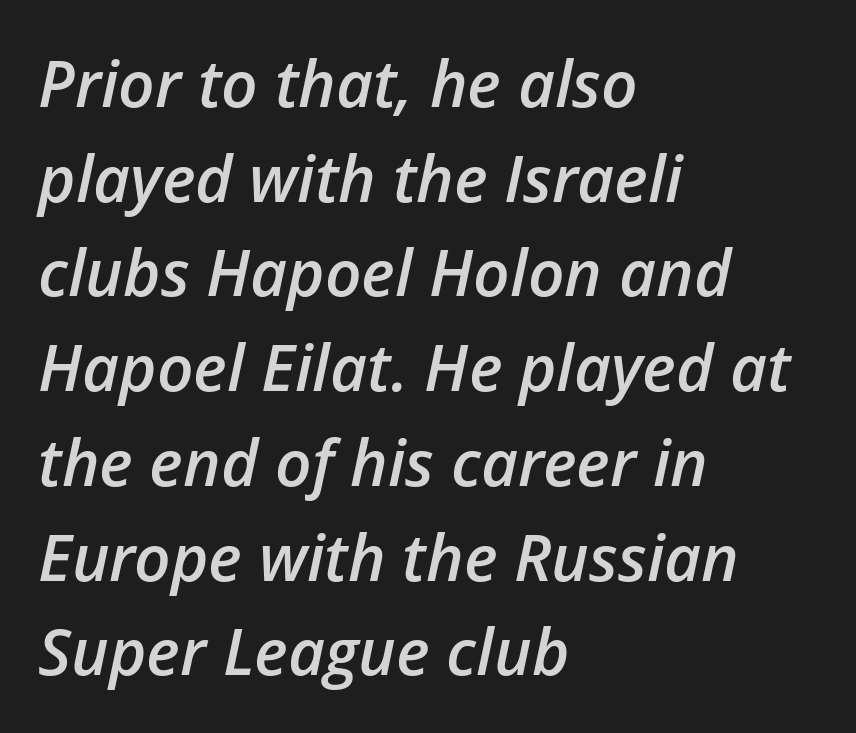
{"italic": "yes", "lean": "right", "slant_degrees": 12, "bold": "semi", "weight": "semibold", "width": "normal", "stroke_contrast": "low", "x_height": "medium", "monospaced": "no", "underline": "no", "align": "left", "line_spacing": "normal", "line_spacing_ratio": 1.48, "letter_spacing": "normal", "letter_spacing_em": 0.0, "glyph_px": 64}
